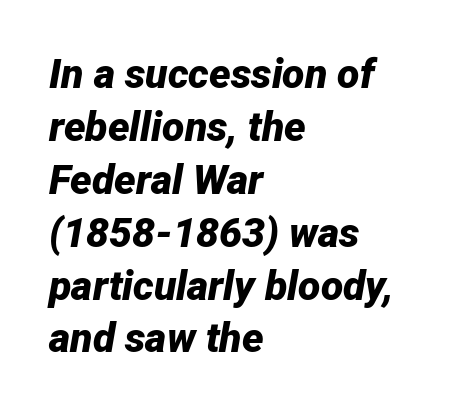
The image shows 41 px bold type, italic (leaning right); set left-aligned, normal line spacing (1.29x), normal letter spacing, not underlined; low stroke contrast and a medium x-height.
